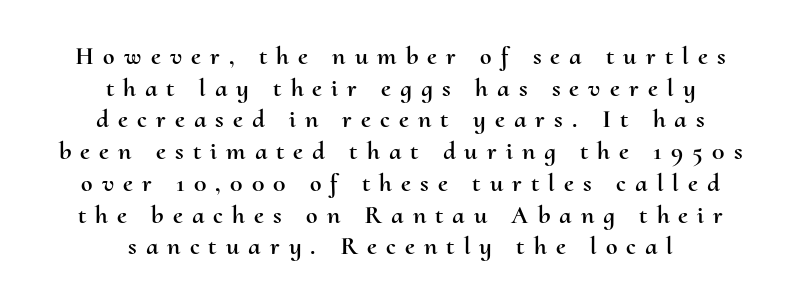
{"italic": "no", "underline": "no", "align": "center", "line_spacing_ratio": 1.22, "letter_spacing": "wide", "letter_spacing_em": 0.35, "glyph_px": 26}
